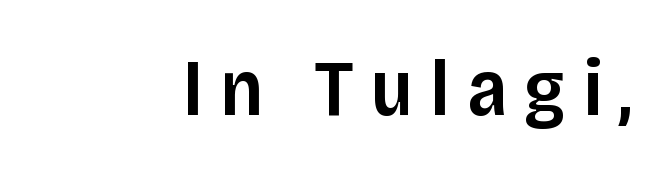
Compared with an ordinary text face, these strokes are moderately heavier — a semibold. Does the lettering tilt? It doesn't — this is upright. The text was rendered using a sans face with plain stroke endings. Decoration check: the copy has no underline. The tracking jumps out immediately: characters are airy and widely separated. The face used here is proportionally spaced, like ordinary book or web type.
